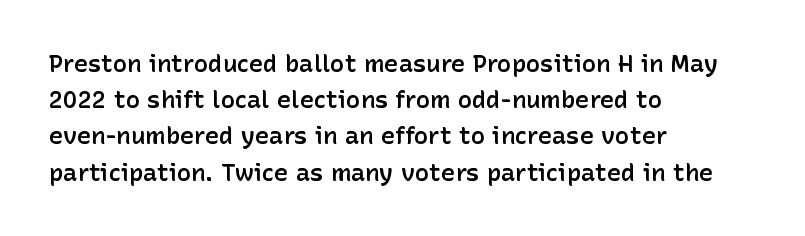
Q: Is the text bold? A: Semi-bold.
Q: Is the text italic (slanted)? A: No, it is upright.
Q: Is the text underlined? A: No.
Q: How is the paragraph aligned? A: Left-aligned.
Q: Is the spacing between letters normal or unusually wide? A: Normal.
Q: Is the spacing between lines tight, normal or loose? A: Normal.
